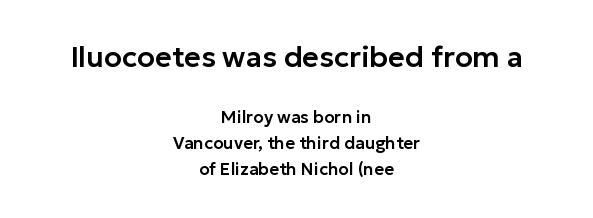
{"serif": "no", "italic": "no", "width": "normal", "stroke_contrast": "low", "x_height": "medium", "monospaced": "no", "underline": "no", "align": "center", "line_spacing": "normal", "line_spacing_ratio": 1.53, "letter_spacing": "normal", "letter_spacing_em": 0.0, "larger_block": "first", "size_ratio": 1.71, "glyph_px": 29}
